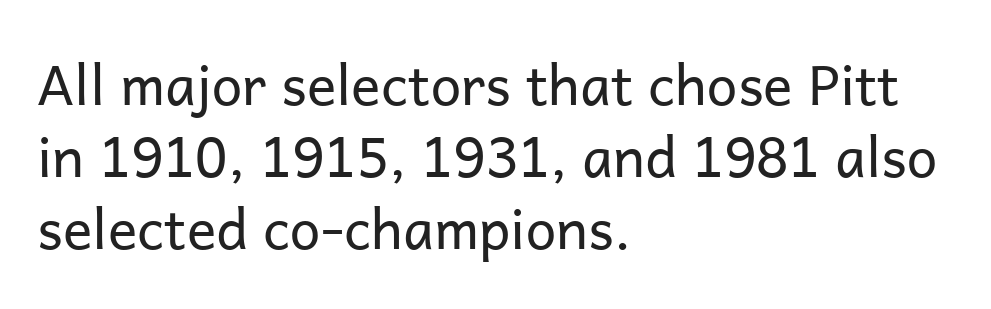
Stroke terminals: plain, sans-serif. These lines keep a tight, regular rhythm from letter to letter. The words here are not underlined. Stems here are at most as thick as an everyday book face. Students, observe: this is what conventionally led text looks like. The specimen reads as upright at a glance.
